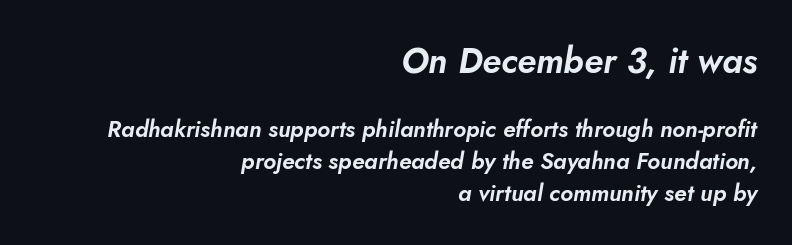
The image shows 35 px text type, italic (leaning right); set right-aligned, normal line spacing (1.39x), normal letter spacing, not underlined; the first (top) block is 1.52x larger; low stroke contrast and a small x-height.
